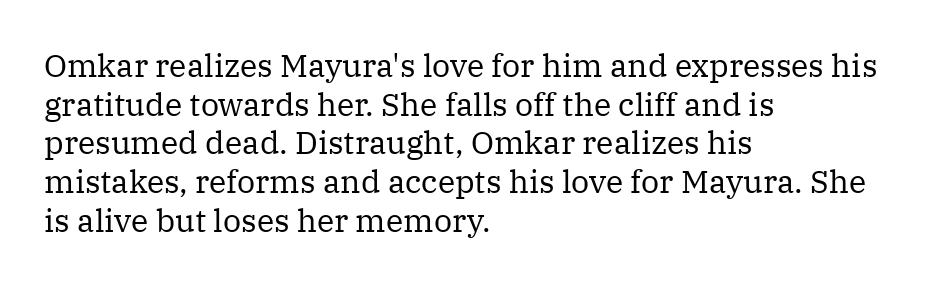
Q: Is the text bold? A: No.
Q: Is the text italic (slanted)? A: No, it is upright.
Q: Is the typeface a serif or a sans-serif typeface? A: Serif.
Q: Is the text underlined? A: No.
Q: How is the paragraph aligned? A: Left-aligned.
Q: Is the spacing between letters normal or unusually wide? A: Normal.
Q: Width (condensed, normal, or wide)? A: Normal.
Q: Stroke contrast? A: Medium.
Q: x-height? A: Medium.
Q: Monospaced? A: No.
